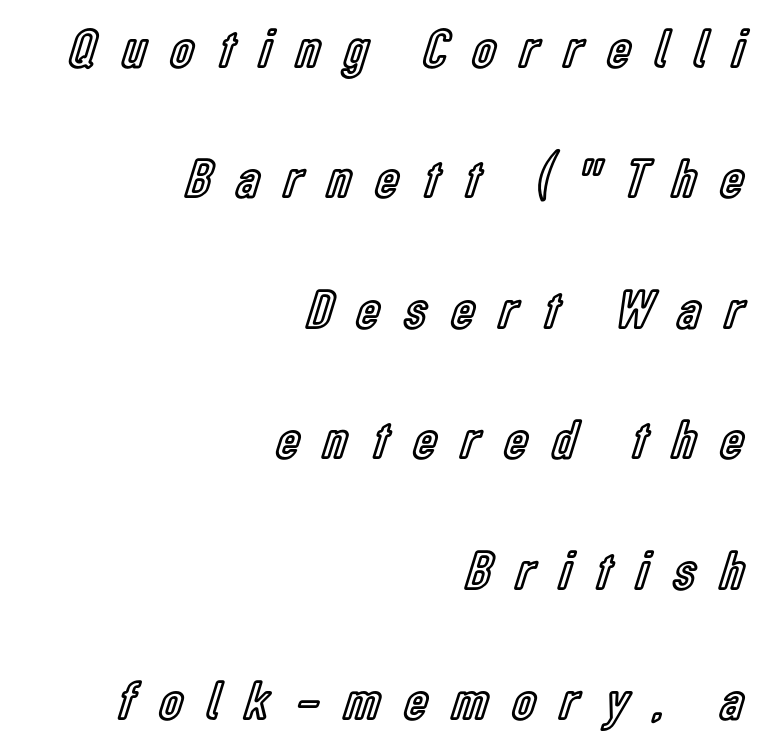
{"width": "condensed", "x_height": "medium", "monospaced": "no", "underline": "no", "align": "right", "line_spacing": "loose", "line_spacing_ratio": 2.33, "letter_spacing": "wide", "letter_spacing_em": 0.45, "glyph_px": 56}
